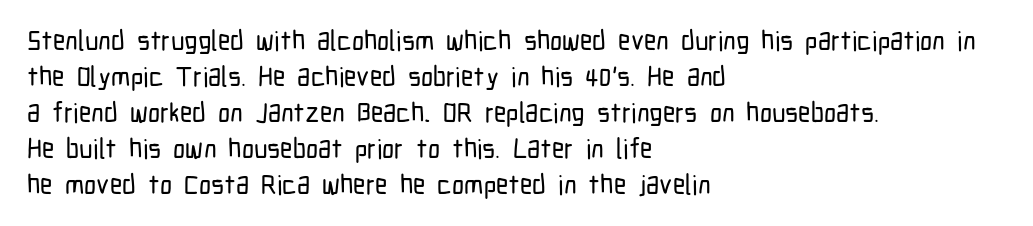
The image shows 27 px text type, upright; set left-aligned, normal line spacing (1.33x), normal letter spacing, not underlined.
